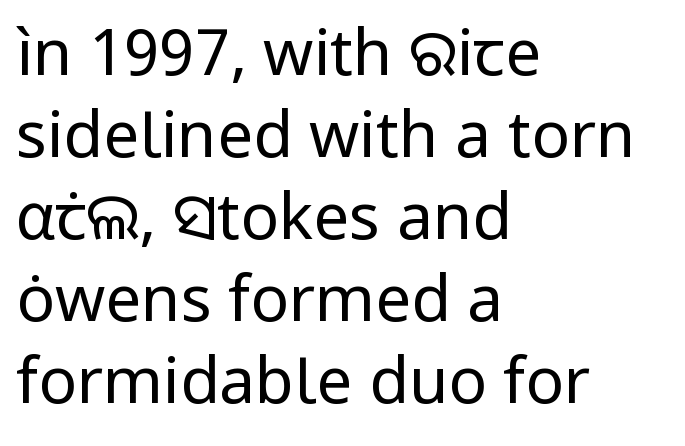
The image shows 64 px regular-weight sans-serif type, upright; set left-aligned, normal line spacing (1.28x), normal letter spacing, not underlined; low stroke contrast and a medium x-height.
